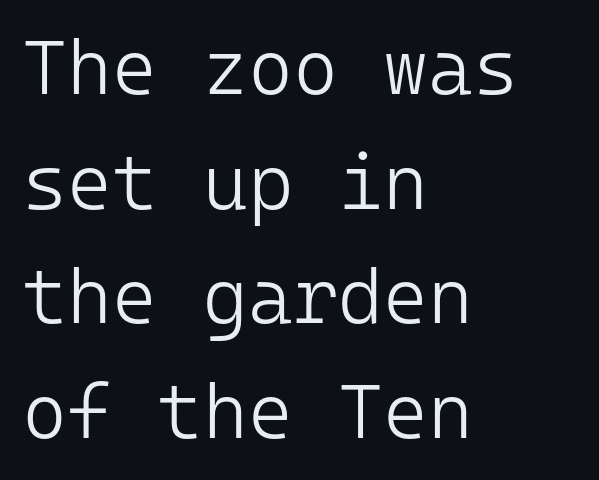
The image shows 77 px light sans-serif type, upright, monospaced; set left-aligned, normal line spacing (1.49x), normal letter spacing, not underlined; low stroke contrast and a medium x-height.
